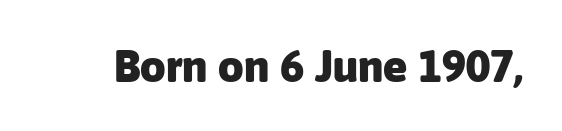
The image shows 45 px heavy sans-serif type, upright; set normal letter spacing, not underlined; low stroke contrast and a medium x-height.
